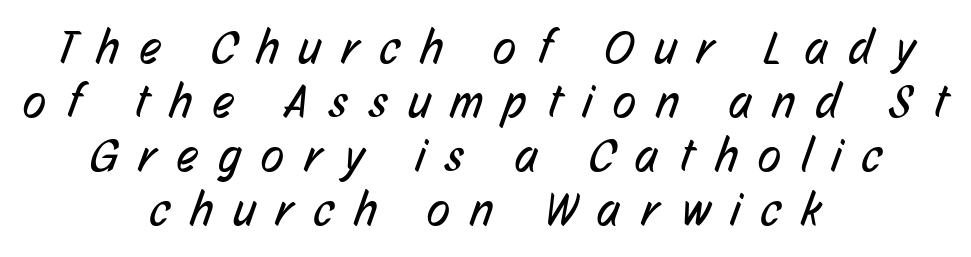
The image shows 47 px regular-weight, condensed sans-serif type; set centered, tight line spacing (1.15x), unusually wide letter spacing (+0.45 em), not underlined; low stroke contrast and a medium x-height.
